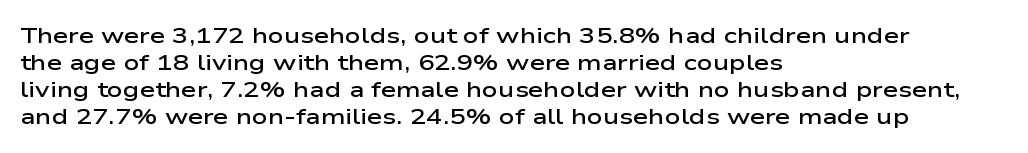
The image shows 22 px text type, upright; set left-aligned, line spacing 1.23x, normal letter spacing, not underlined.
